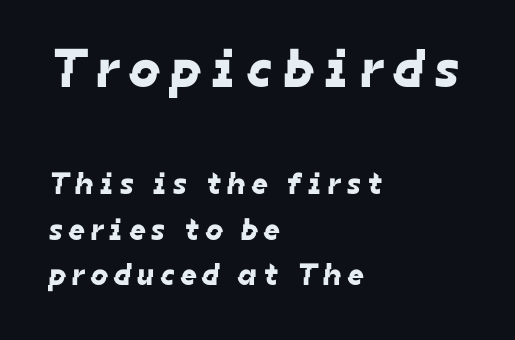
Q: Is the typeface a serif or a sans-serif typeface? A: Sans-serif.
Q: Is the text underlined? A: No.
Q: How is the paragraph aligned? A: Left-aligned.
Q: Is the spacing between letters normal or unusually wide? A: Unusually wide.
Q: Is the spacing between lines tight, normal or loose? A: Normal.
Q: Which block of text is set in a larger size, the first (top) or the second (bottom)? A: The first (top) one.
Q: Width (condensed, normal, or wide)? A: Normal.
Q: Stroke contrast? A: Low.
Q: x-height? A: Medium.
Q: Monospaced? A: No.
